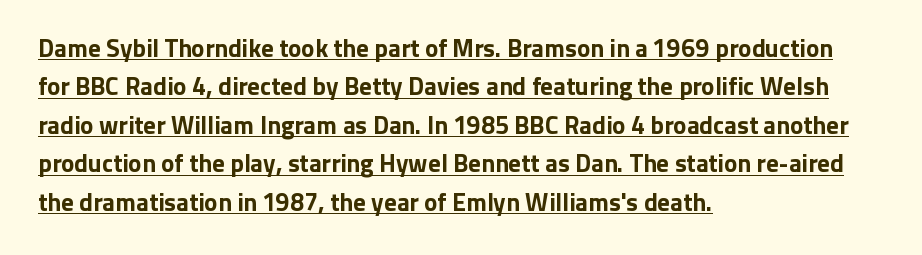
This is underlined copy, the kind a proofreader might mark for attention. Is the letter spacing exaggerated? No — it looks like the ordinary default. This is the regular roman posture of the typeface. Regular leading.
